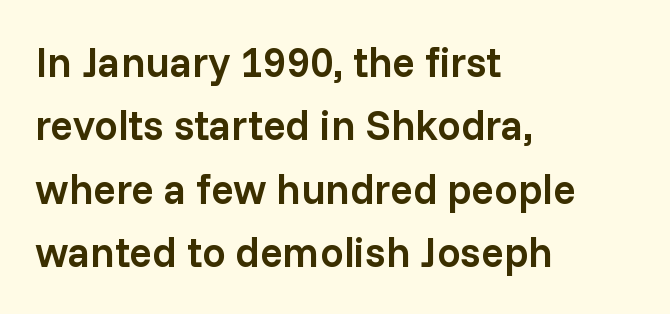
In terms of weight, the rendering is demibold, just under bold. What kind of face is this? One without serifs — a sans. This sample is left-justified, so line endings fall wherever the words run out. The letters stand straight up with perfectly vertical stems. The gaps between neighbouring characters are ordinary and unremarkable. The passage shown is typed in a proportional face where columns would drift.
